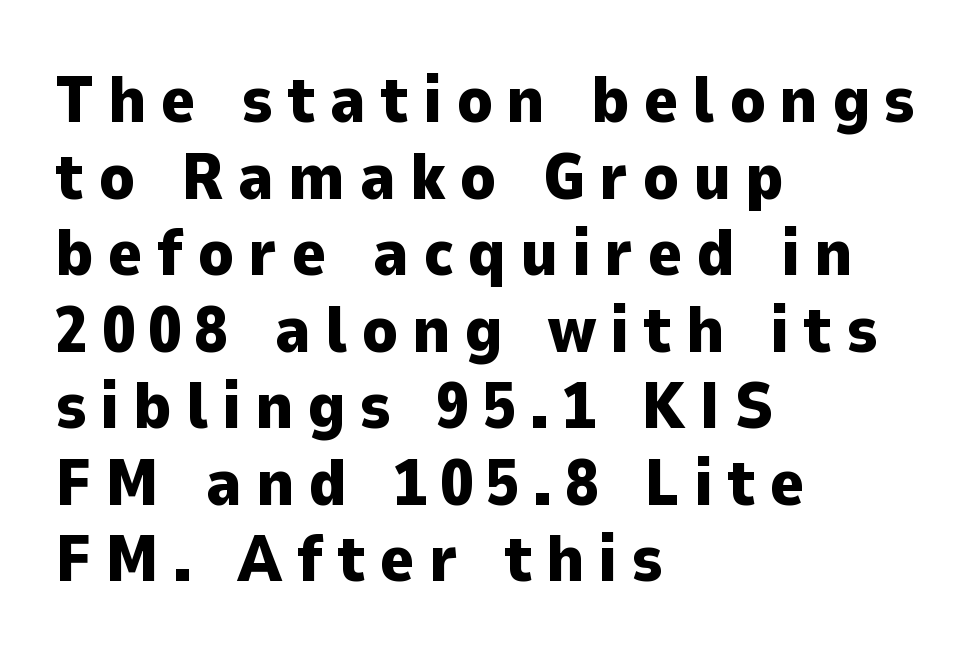
The image shows 66 px heavy sans-serif type, upright; set left-aligned, line spacing 1.16x, unusually wide letter spacing (+0.21 em), not underlined; low stroke contrast and a medium x-height.
